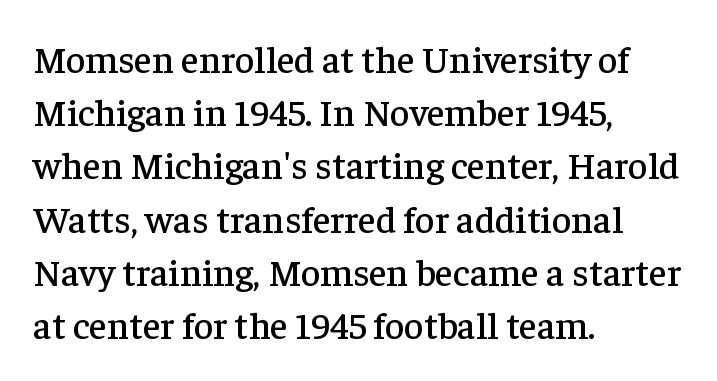
The image shows 38 px serif type, upright; set left-aligned, normal line spacing (1.4x), normal letter spacing, not underlined; low stroke contrast and a medium x-height.
